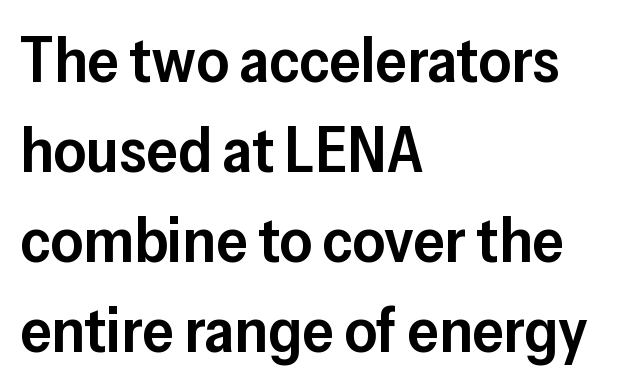
Q: Is the text bold? A: Semi-bold.
Q: Is the text italic (slanted)? A: No, it is upright.
Q: Is the typeface a serif or a sans-serif typeface? A: Sans-serif.
Q: Is the text underlined? A: No.
Q: How is the paragraph aligned? A: Left-aligned.
Q: Is the spacing between letters normal or unusually wide? A: Normal.
Q: Is the spacing between lines tight, normal or loose? A: Normal.
Q: Width (condensed, normal, or wide)? A: Normal.
Q: Stroke contrast? A: Low.
Q: x-height? A: Medium.
Q: Monospaced? A: No.
